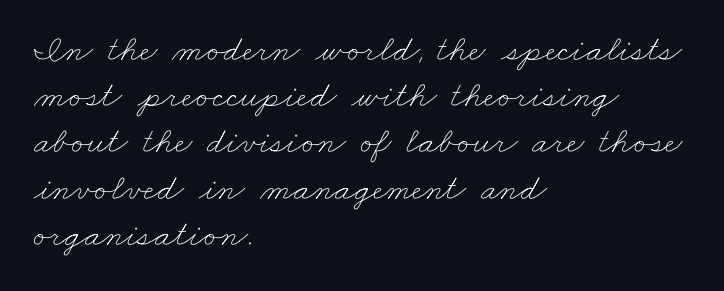
The image shows 37 px thin, wide type; set left-aligned, normal line spacing (1.25x), normal letter spacing, not underlined; low stroke contrast and a small x-height.
